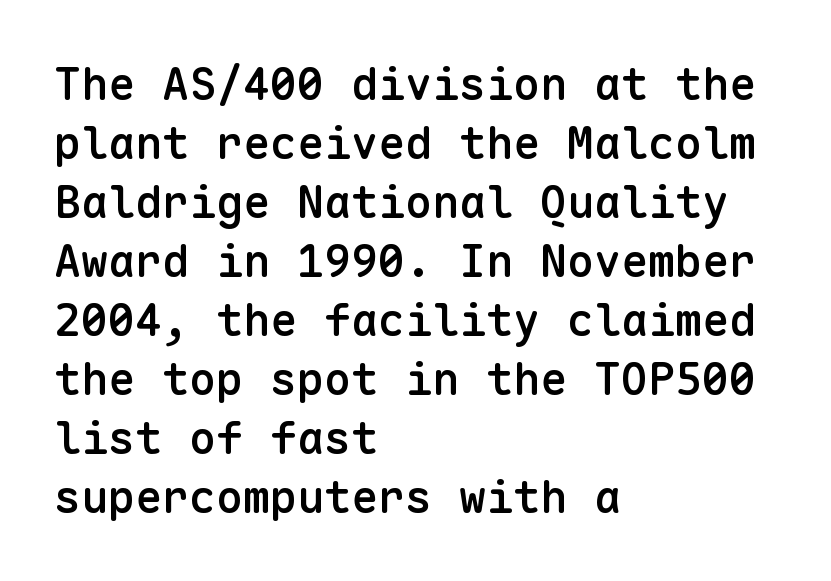
{"serif": "no", "italic": "no", "bold": "semi", "weight": "semibold", "width": "normal", "stroke_contrast": "low", "x_height": "medium", "monospaced": "yes", "underline": "no", "align": "left", "line_spacing": "normal", "line_spacing_ratio": 1.31, "letter_spacing": "normal", "letter_spacing_em": 0.0, "glyph_px": 45}
